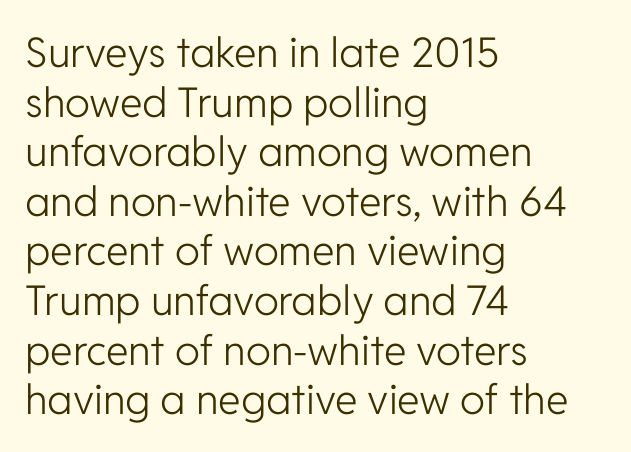
Q: Is the text bold? A: No.
Q: Is the text italic (slanted)? A: No, it is upright.
Q: Is the typeface a serif or a sans-serif typeface? A: Sans-serif.
Q: Is the text underlined? A: No.
Q: How is the paragraph aligned? A: Left-aligned.
Q: Is the spacing between letters normal or unusually wide? A: Normal.
Q: Width (condensed, normal, or wide)? A: Normal.
Q: Stroke contrast? A: Low.
Q: x-height? A: Medium.
Q: Monospaced? A: No.
